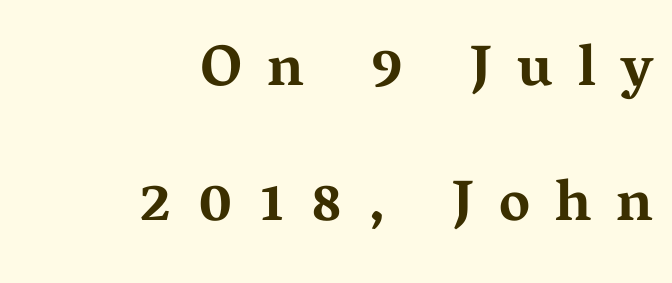
The image shows 58 px bold, wide serif type, upright; set right-aligned, loose line spacing (2.32x), unusually wide letter spacing (+0.43 em), not underlined; medium stroke contrast and a medium x-height.
